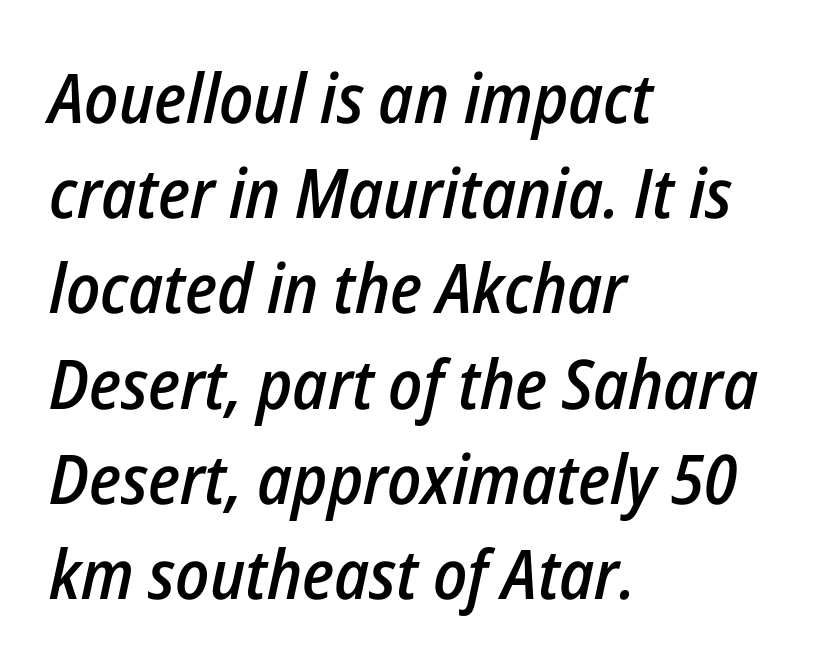
Q: Is the text bold? A: Semi-bold.
Q: Is the text italic (slanted)? A: Yes, it leans right by about 12 degrees.
Q: Is the text underlined? A: No.
Q: How is the paragraph aligned? A: Left-aligned.
Q: Is the spacing between letters normal or unusually wide? A: Normal.
Q: Is the spacing between lines tight, normal or loose? A: Normal.
Q: Width (condensed, normal, or wide)? A: Condensed.
Q: Stroke contrast? A: Low.
Q: x-height? A: Medium.
Q: Monospaced? A: No.
